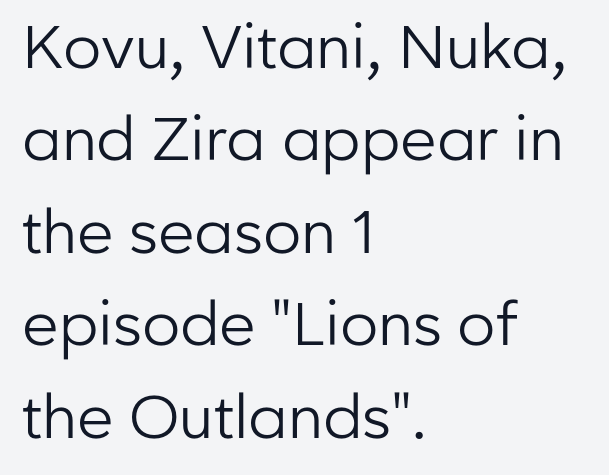
The image shows 60 px regular-weight sans-serif type, upright; set left-aligned, normal line spacing (1.54x), normal letter spacing, not underlined; low stroke contrast and a medium x-height.
